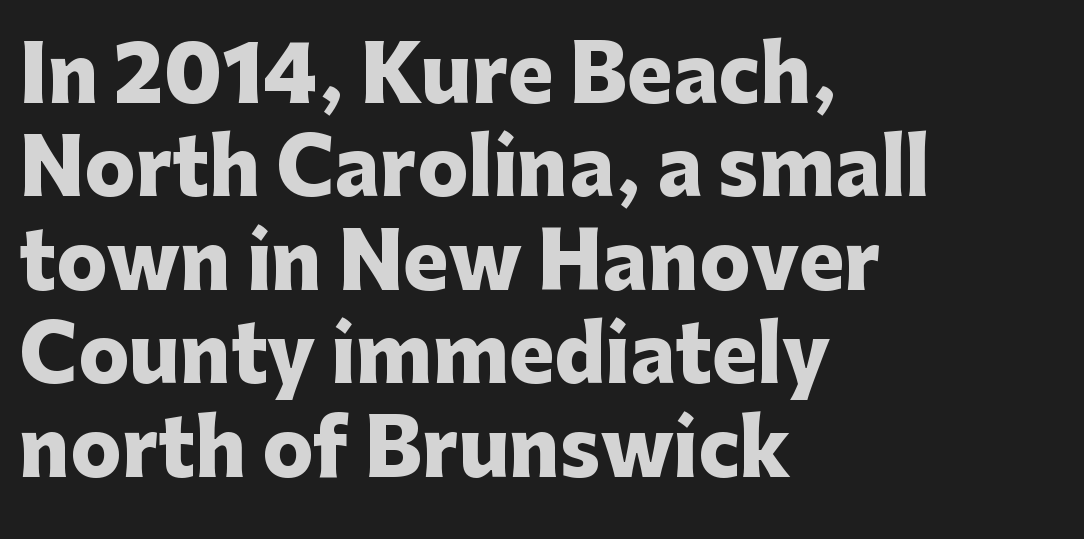
Q: Is the text bold? A: Yes.
Q: Is the text italic (slanted)? A: No, it is upright.
Q: Is the typeface a serif or a sans-serif typeface? A: Sans-serif.
Q: Is the text underlined? A: No.
Q: How is the paragraph aligned? A: Left-aligned.
Q: Is the spacing between letters normal or unusually wide? A: Normal.
Q: Width (condensed, normal, or wide)? A: Normal.
Q: Stroke contrast? A: Low.
Q: x-height? A: Medium.
Q: Monospaced? A: No.
